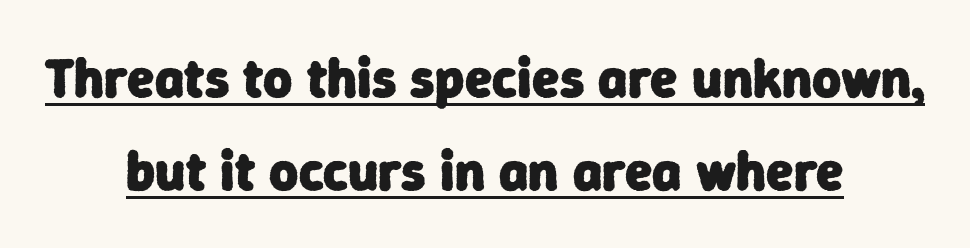
Q: Is the text bold? A: Yes.
Q: Is the typeface a serif or a sans-serif typeface? A: Sans-serif.
Q: Is the text underlined? A: Yes.
Q: How is the paragraph aligned? A: Centered.
Q: Is the spacing between letters normal or unusually wide? A: Normal.
Q: Is the spacing between lines tight, normal or loose? A: Normal.
Q: Width (condensed, normal, or wide)? A: Normal.
Q: Stroke contrast? A: Low.
Q: x-height? A: Medium.
Q: Monospaced? A: No.
